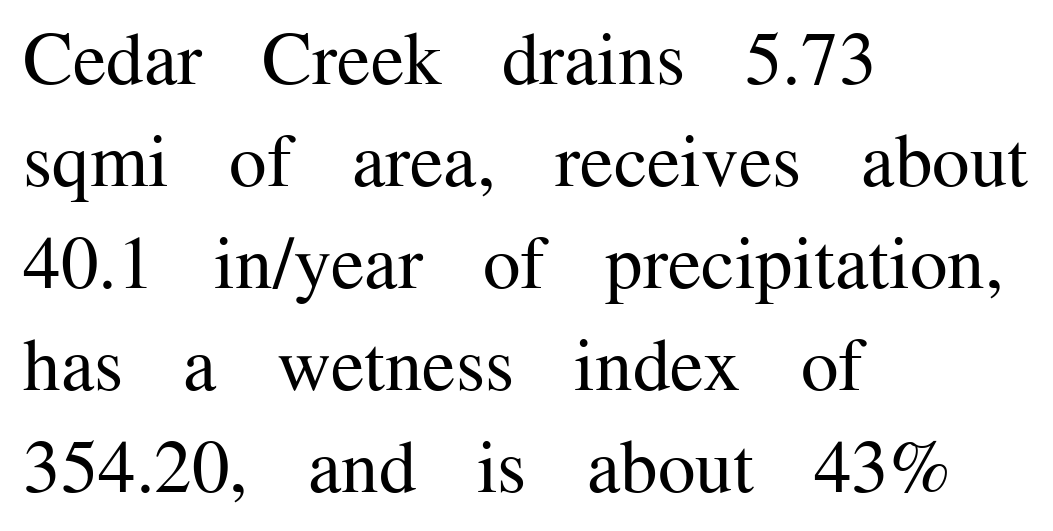
The image shows 75 px regular-weight serif type, upright; set left-aligned, normal line spacing (1.36x), normal letter spacing, not underlined; medium stroke contrast and a medium x-height.
